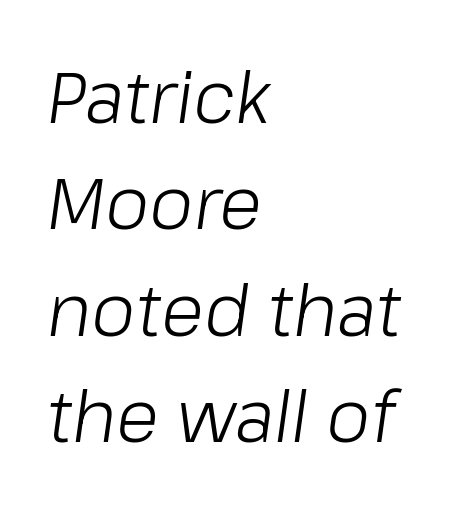
Q: Is the text bold? A: No.
Q: Is the text italic (slanted)? A: Yes, it leans right by about 8 degrees.
Q: Is the text underlined? A: No.
Q: How is the paragraph aligned? A: Left-aligned.
Q: Is the spacing between letters normal or unusually wide? A: Normal.
Q: Is the spacing between lines tight, normal or loose? A: Normal.
Q: Width (condensed, normal, or wide)? A: Normal.
Q: Stroke contrast? A: Low.
Q: x-height? A: Medium.
Q: Monospaced? A: No.
